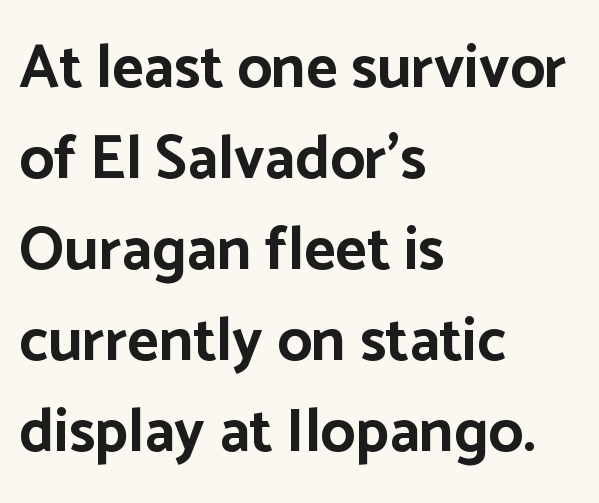
Q: Is the text bold? A: Yes.
Q: Is the text italic (slanted)? A: No, it is upright.
Q: Is the typeface a serif or a sans-serif typeface? A: Sans-serif.
Q: Is the text underlined? A: No.
Q: How is the paragraph aligned? A: Left-aligned.
Q: Is the spacing between letters normal or unusually wide? A: Normal.
Q: Is the spacing between lines tight, normal or loose? A: Normal.
Q: Width (condensed, normal, or wide)? A: Normal.
Q: Stroke contrast? A: Low.
Q: x-height? A: Medium.
Q: Monospaced? A: No.
